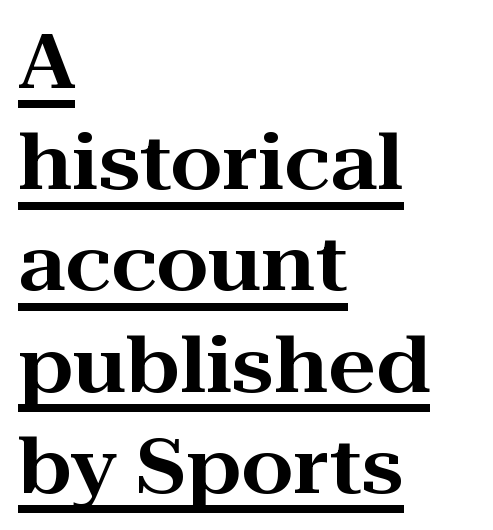
{"serif": "yes", "italic": "no", "width": "wide", "stroke_contrast": "high", "x_height": "medium", "monospaced": "no", "underline": "yes", "align": "left", "line_spacing": "normal", "line_spacing_ratio": 1.35, "letter_spacing": "normal", "letter_spacing_em": 0.0, "glyph_px": 75}
